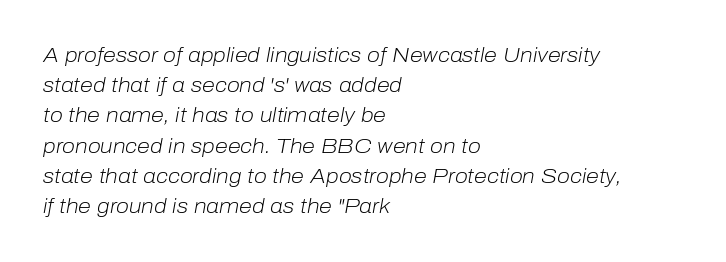
{"italic": "yes", "lean": "right", "slant_degrees": 10, "bold": "no", "underline": "no", "align": "left", "line_spacing": "normal", "line_spacing_ratio": 1.44, "letter_spacing": "normal", "letter_spacing_em": 0.0, "glyph_px": 21}
